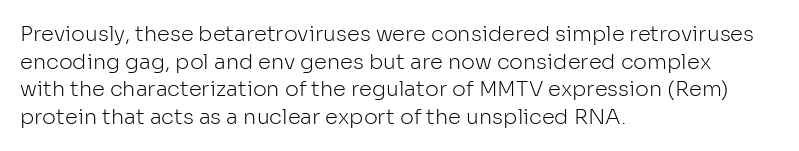
Teacher's note: observe the even left margin — that is flush-left alignment. The line texture is even and compact thanks to regular tracking. The lettering stays uniformly vertical, giving the passage a roman look. The baseline area is clear.
